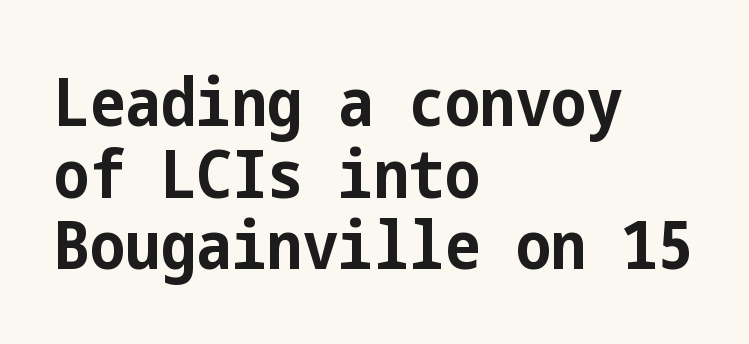
The image shows 67 px bold, condensed sans-serif type, upright; set left-aligned, tight line spacing (1.07x), normal letter spacing, not underlined; low stroke contrast and a medium x-height.
